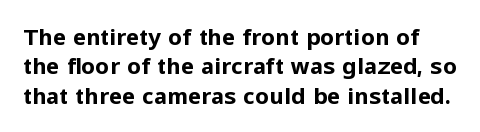
The image shows 22 px bold type, upright; set normal line spacing (1.34x), normal letter spacing, not underlined.
